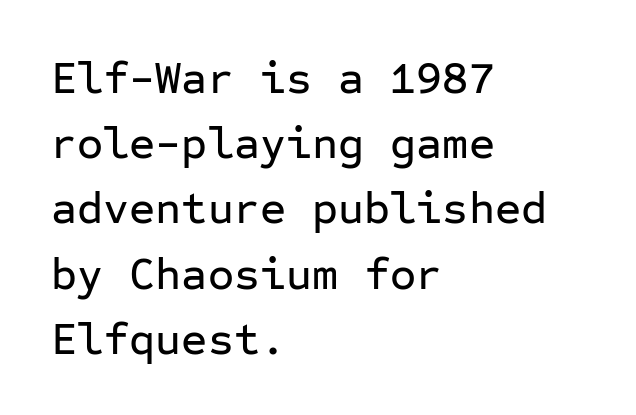
Letterform terminals end flat and unadorned throughout the passage. The type is set solid horizontally, with unmodified tracking. If you drew a line through each stem, it would be perfectly vertical. You could count columns in this text — the font is strictly monospaced. Short and long lines alike share a common starting point at left.
